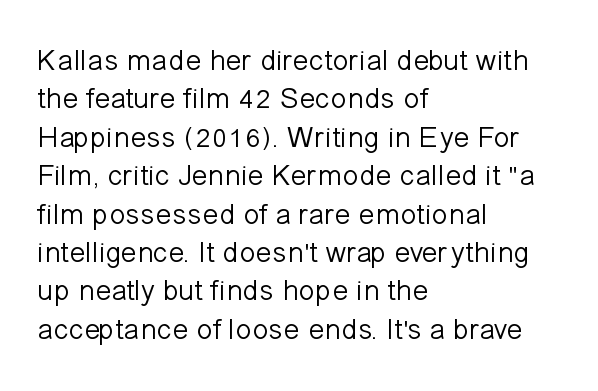
The image shows 30 px light sans-serif type, upright; set left-aligned, normal line spacing (1.28x), normal letter spacing, not underlined; low stroke contrast and a medium x-height.
